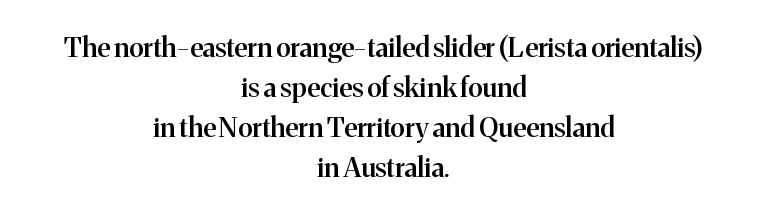
Q: Is the text bold? A: Semi-bold.
Q: Is the text italic (slanted)? A: No, it is upright.
Q: Is the text underlined? A: No.
Q: How is the paragraph aligned? A: Centered.
Q: Is the spacing between letters normal or unusually wide? A: Normal.
Q: Is the spacing between lines tight, normal or loose? A: Normal.
